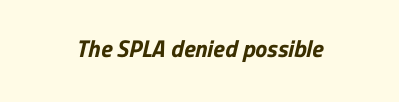
Standard letterfit; no display-style spreading of the glyphs. What weight is shown? A full bold with thick strokes. Has an underline been added? It has not.
